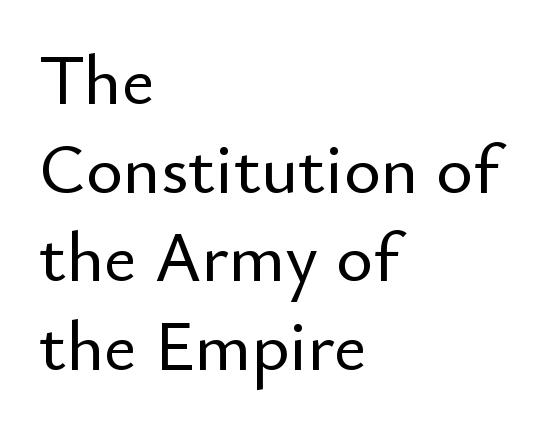
{"serif": "no", "italic": "no", "width": "normal", "stroke_contrast": "low", "x_height": "small", "monospaced": "no", "underline": "no", "align": "left", "line_spacing": "normal", "line_spacing_ratio": 1.25, "letter_spacing": "normal", "letter_spacing_em": 0.0, "glyph_px": 71}
